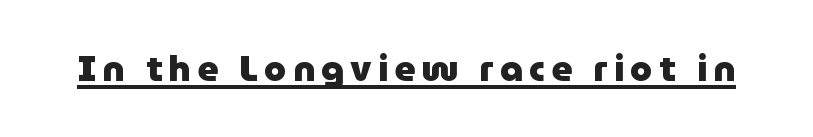
Q: Is the text bold? A: Yes.
Q: Is the text italic (slanted)? A: No, it is upright.
Q: Is the typeface a serif or a sans-serif typeface? A: Sans-serif.
Q: Is the text underlined? A: Yes.
Q: Width (condensed, normal, or wide)? A: Normal.
Q: Stroke contrast? A: Low.
Q: x-height? A: Medium.
Q: Monospaced? A: No.
